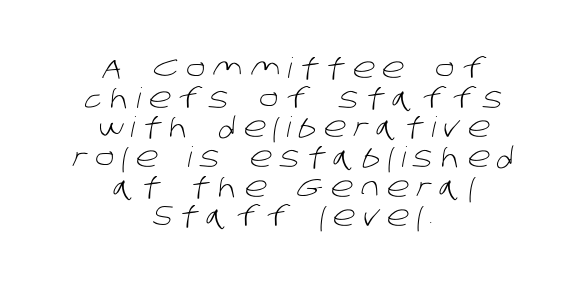
{"serif": "no", "bold": "no", "weight": "light", "width": "normal", "stroke_contrast": "low", "x_height": "large", "monospaced": "no", "underline": "no", "align": "center", "line_spacing": "tight", "line_spacing_ratio": 1.06, "letter_spacing": "wide", "letter_spacing_em": 0.28, "glyph_px": 28}
